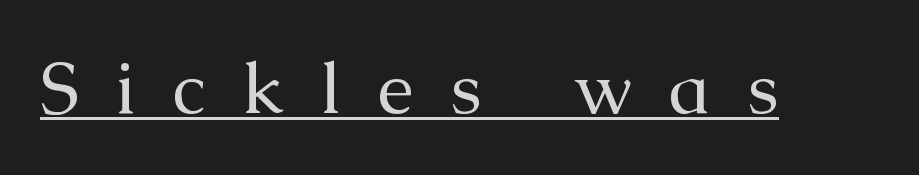
The image shows 73 px regular-weight serif type, upright; set unusually wide letter spacing (+0.5 em), underlined; medium stroke contrast and a medium x-height.
